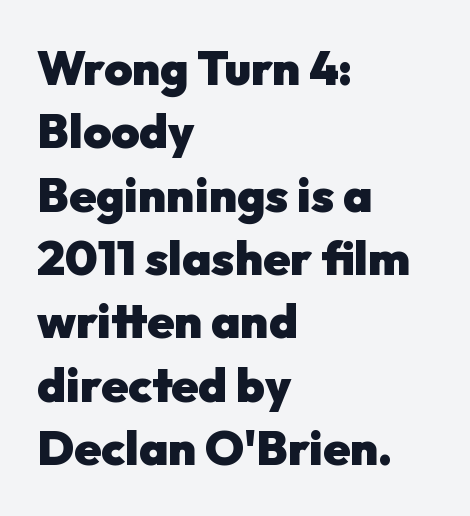
Between one letter and the next there's only the usual sliver of space. The ragged edge is on the right, which tells us the setting is flush left. Is this a fixed-width face? No — the glyphs have proportional, varying widths. Baseline-to-baseline distance is the conventional proportion of letter height. Honestly, there is no underline to notice here at all. Heft: maximum for text — a bold.
